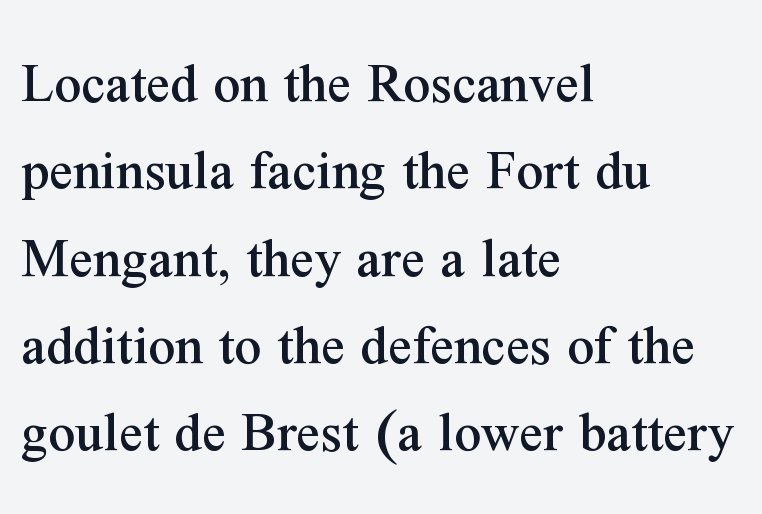
The image shows 59 px serif type, upright; set left-aligned, normal line spacing (1.48x), normal letter spacing, not underlined; medium stroke contrast and a medium x-height.
